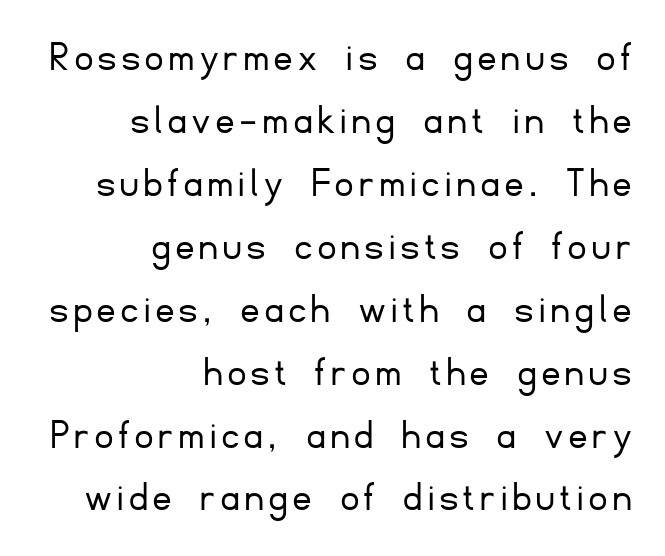
The type family on display is of the sans-serif kind. Designer's note — italics off, roman on. Here the designer chose a conventional face with non-uniform glyph widths. Bare-footed words on every line. Bold? No — there's no thickening of the strokes. The setting favours the right margin, as signatures and pull-quotes sometimes do.
